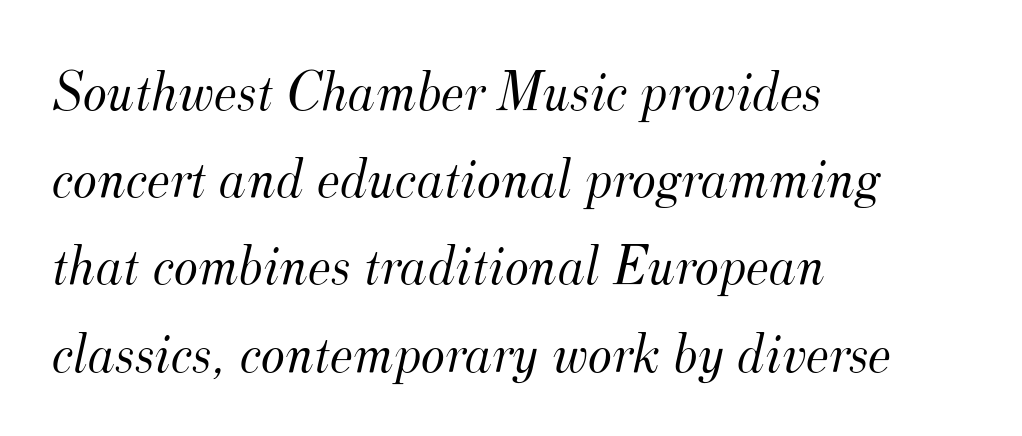
{"serif": "yes", "italic": "yes", "lean": "right", "slant_degrees": 12, "bold": "no", "weight": "light", "width": "normal", "stroke_contrast": "medium", "x_height": "small", "monospaced": "no", "underline": "no", "align": "left", "line_spacing": "normal", "line_spacing_ratio": 1.53, "letter_spacing": "normal", "letter_spacing_em": 0.0, "glyph_px": 57}
